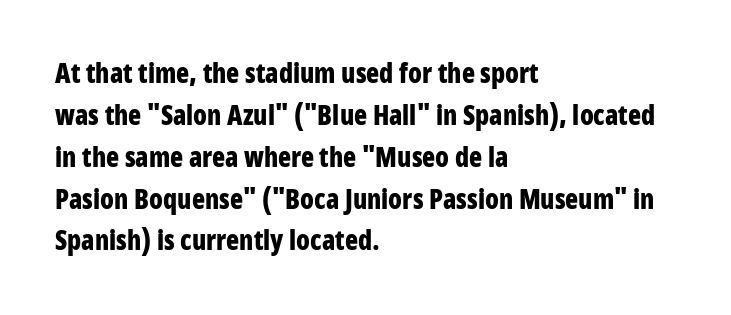
The face used here has the dense, thick strokes of a bold. Students, observe: this is what conventionally led text looks like. Notice how the stems are strictly vertical — no italics here. The setting favours the left margin, as ordinary paragraphs usually do.
